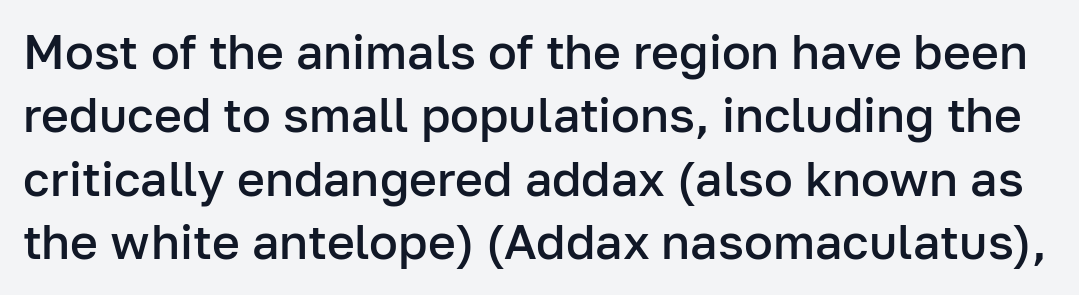
The rows are spaced the way most documents space them. The characters display no serif detailing; their extremities are plain. Letters rest on an invisible, unmarked baseline. The characters look somewhat weighty, a semibold short of true bold.
